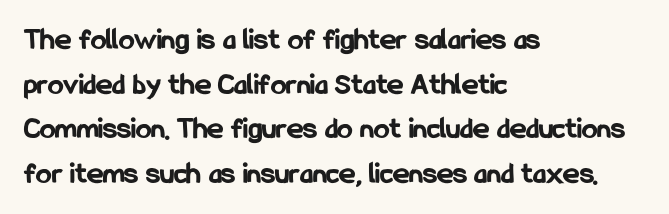
The line-height multiplier appears to be the usual default. Casual observation: everything's shoved over to the left. Nothing sits at the stroke ends, so this counts as sans-serif. The strip under each line holds only bare page.
